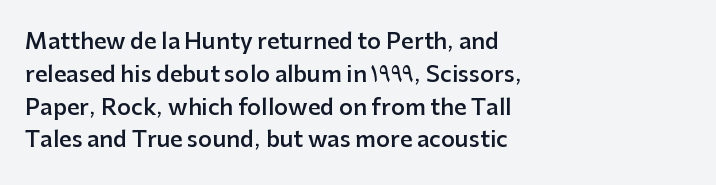
This sample is left-justified, so line endings fall wherever the words run out. Has an underline been added? It has not. The glyphs have the mass of a demibold cut, below bold. Nothing unusual about the tracking: characters are spaced as the font intends.
